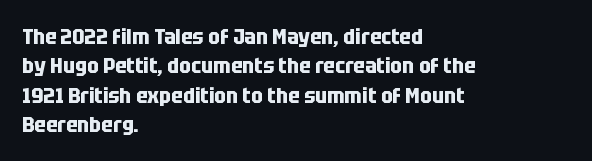
Q: Is the text bold? A: Yes.
Q: Is the text italic (slanted)? A: No, it is upright.
Q: Is the text underlined? A: No.
Q: How is the paragraph aligned? A: Left-aligned.
Q: Is the spacing between letters normal or unusually wide? A: Normal.
Q: Is the spacing between lines tight, normal or loose? A: Normal.
